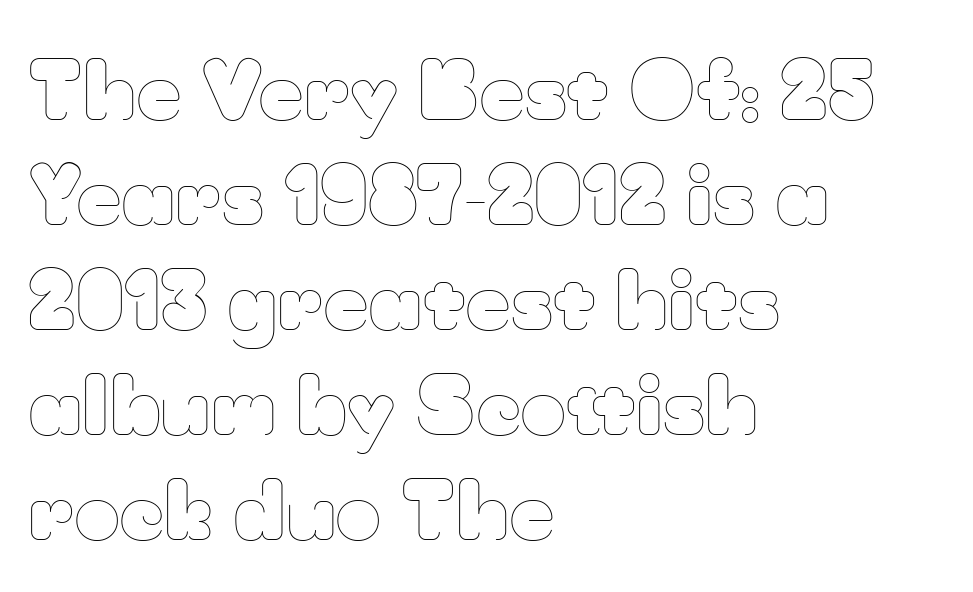
Q: Is the text bold? A: No.
Q: Is the text italic (slanted)? A: No, it is upright.
Q: Is the text underlined? A: No.
Q: How is the paragraph aligned? A: Left-aligned.
Q: Is the spacing between letters normal or unusually wide? A: Normal.
Q: Is the spacing between lines tight, normal or loose? A: Normal.
Q: Width (condensed, normal, or wide)? A: Normal.
Q: Stroke contrast? A: Low.
Q: x-height? A: Small.
Q: Monospaced? A: No.
